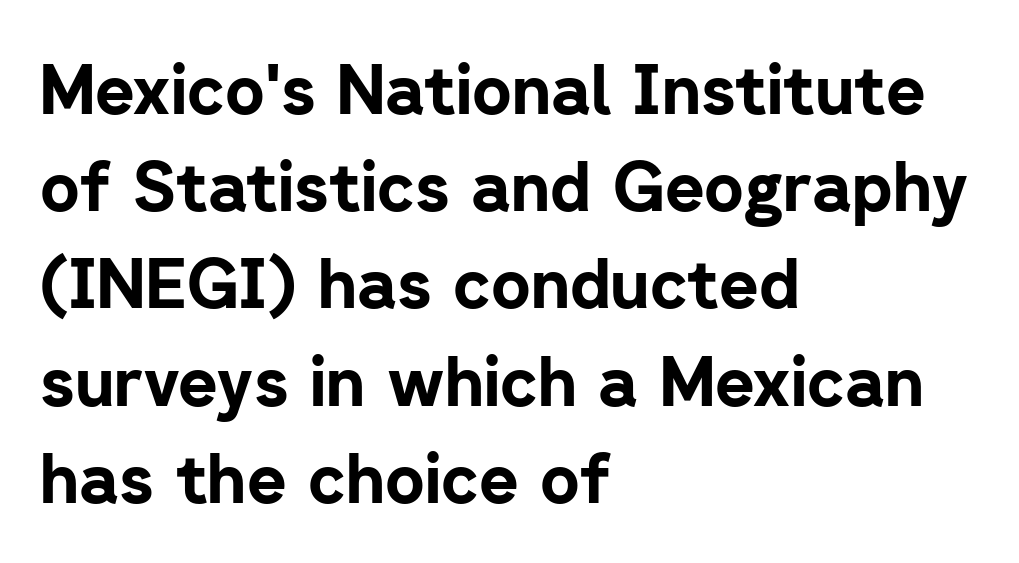
The image shows 68 px bold sans-serif type, upright; set left-aligned, normal line spacing (1.43x), normal letter spacing, not underlined; low stroke contrast and a medium x-height.
